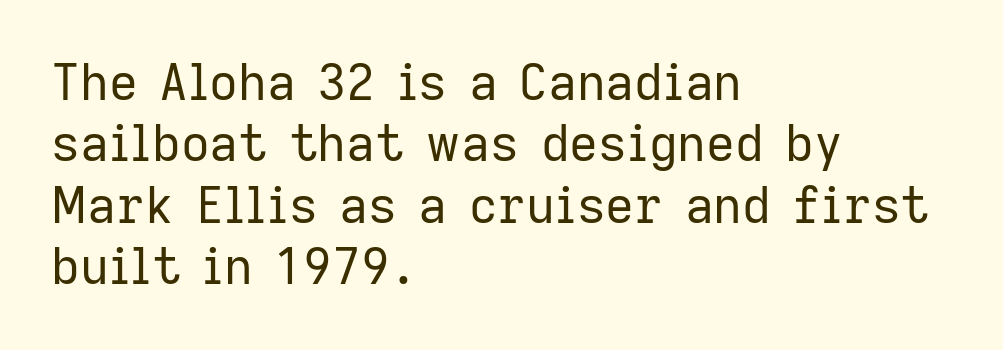
The image shows 50 px regular-weight sans-serif type, upright; set left-aligned, line spacing 1.23x, normal letter spacing, not underlined; low stroke contrast and a medium x-height.
